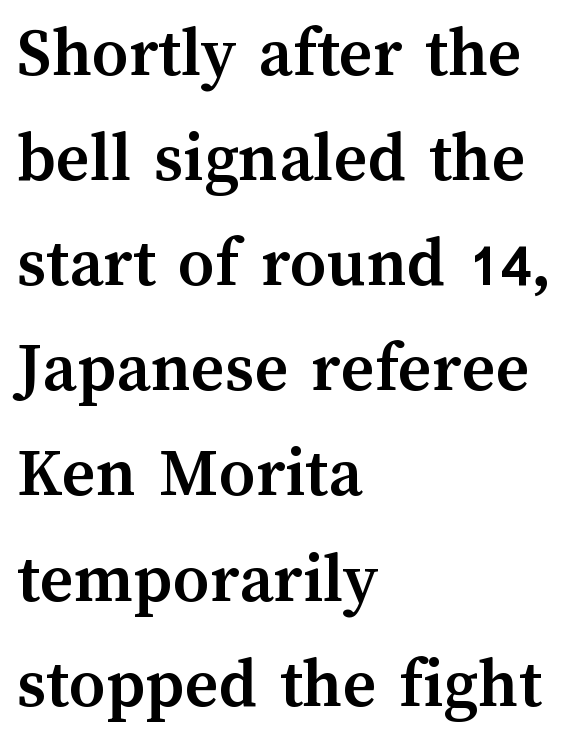
Think of a printed novel: that variable character pitch is what you see here. Thick stems and heavy bowls — unmistakably bold. Compared with typical paragraphs, the rows here are spaced about the same. Decoration check: the copy has no underline. Spacing between characters is what you'd get straight out of the box. Posture: straight, roman, zero tilt.
